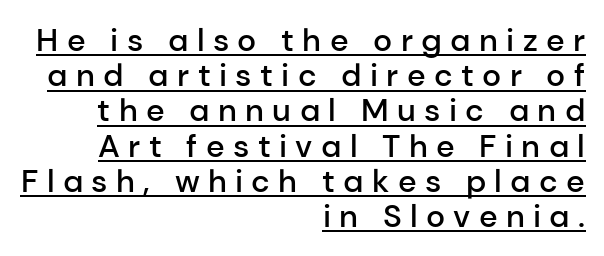
Is there an underline? Yes — a line sits under the letters. Check where the strokes stop: nothing finishes them off — pure sans. Posture: straight, roman, zero tilt. The paragraph has a hard right edge and a soft left edge. On the weight axis this lands at semibold, roughly 600. The leading is snug, giving the passage a crowded texture.
